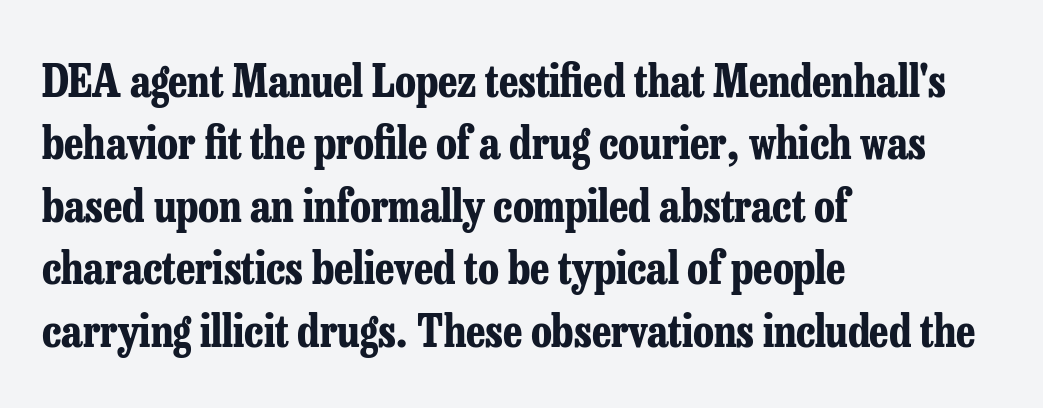
{"serif": "yes", "italic": "no", "bold": "yes", "weight": "bold", "width": "condensed", "stroke_contrast": "low", "x_height": "medium", "monospaced": "no", "underline": "no", "align": "left", "line_spacing": "normal", "line_spacing_ratio": 1.42, "letter_spacing": "normal", "letter_spacing_em": 0.0, "glyph_px": 44}
